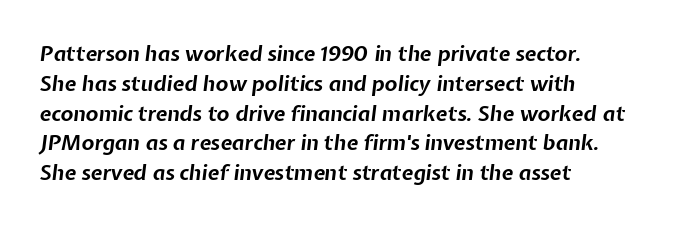
{"italic": "yes", "lean": "right", "slant_degrees": 7, "bold": "yes", "underline": "no", "align": "left", "line_spacing": "normal", "line_spacing_ratio": 1.42, "letter_spacing": "normal", "letter_spacing_em": 0.0, "glyph_px": 21}
